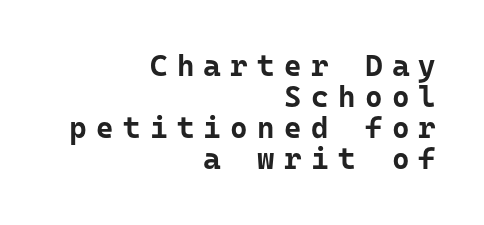
Observe the absence of serifs on each vertical stroke in this sample. Descenders hang freely into open space. The axis of the letterforms is exactly vertical. This sample uses expanded letter spacing, leaving extra air between glyphs.
